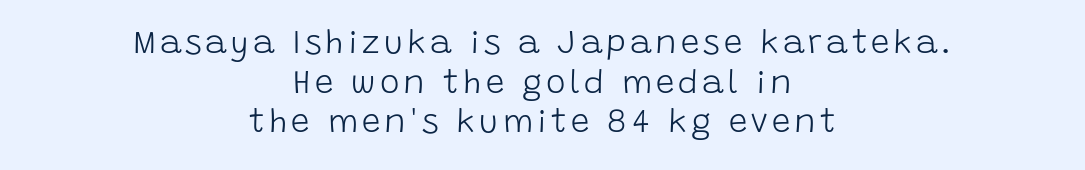
Q: Is the text bold? A: No.
Q: Is the text italic (slanted)? A: No, it is upright.
Q: Is the typeface a serif or a sans-serif typeface? A: Sans-serif.
Q: Is the text underlined? A: No.
Q: How is the paragraph aligned? A: Centered.
Q: Width (condensed, normal, or wide)? A: Normal.
Q: Stroke contrast? A: Low.
Q: x-height? A: Large.
Q: Monospaced? A: No.
